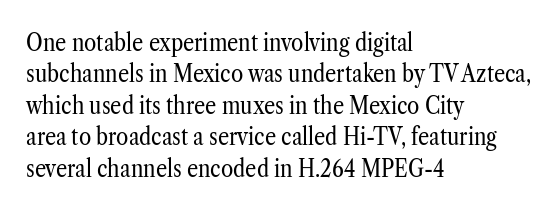
The image shows 25 px text type, upright; set left-aligned, normal line spacing (1.26x), normal letter spacing, not underlined.
